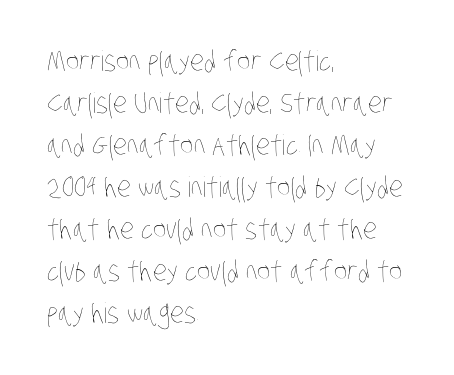
The image shows 28 px thin, condensed type; set left-aligned, normal line spacing (1.5x), normal letter spacing, not underlined; low stroke contrast and a large x-height.
